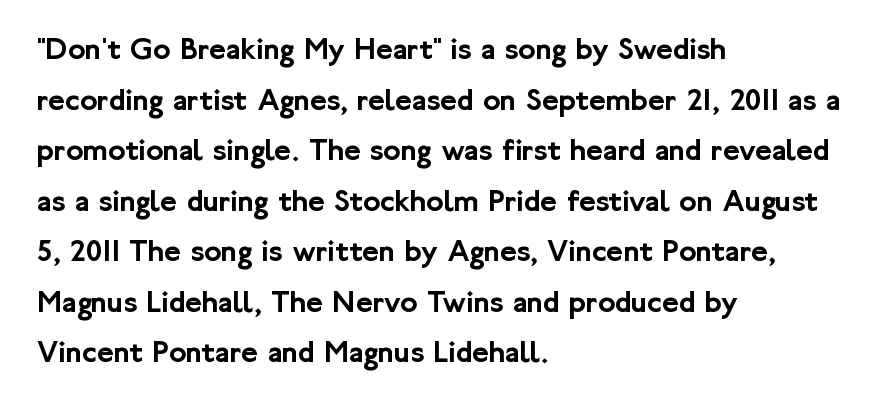
Q: Is the text italic (slanted)? A: No, it is upright.
Q: Is the typeface a serif or a sans-serif typeface? A: Sans-serif.
Q: Is the text underlined? A: No.
Q: How is the paragraph aligned? A: Left-aligned.
Q: Is the spacing between letters normal or unusually wide? A: Normal.
Q: Is the spacing between lines tight, normal or loose? A: Normal.
Q: Width (condensed, normal, or wide)? A: Normal.
Q: Stroke contrast? A: Low.
Q: x-height? A: Medium.
Q: Monospaced? A: No.
